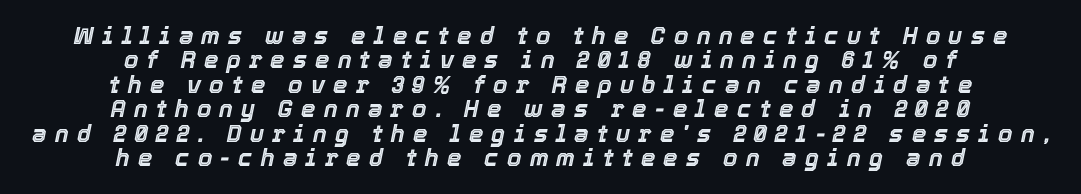
Q: Is the text italic (slanted)? A: Yes, it leans right by about 12 degrees.
Q: Is the text underlined? A: No.
Q: How is the paragraph aligned? A: Centered.
Q: Is the spacing between letters normal or unusually wide? A: Unusually wide.
Q: Is the spacing between lines tight, normal or loose? A: Tight.
